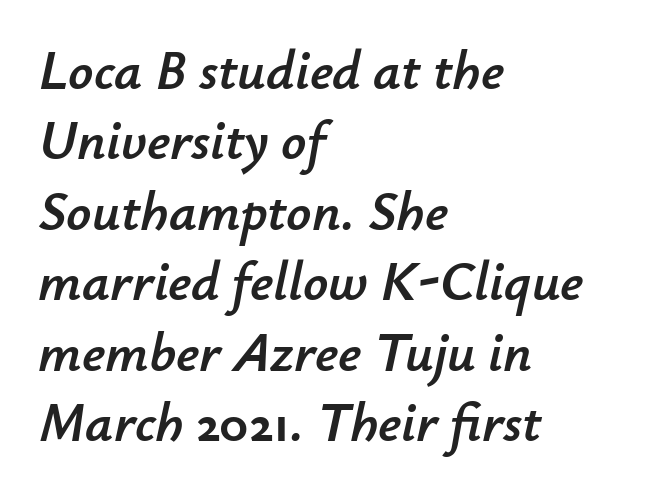
{"italic": "yes", "lean": "right", "slant_degrees": 12, "width": "normal", "stroke_contrast": "low", "x_height": "small", "monospaced": "no", "underline": "no", "align": "left", "line_spacing": "normal", "line_spacing_ratio": 1.28, "letter_spacing": "normal", "letter_spacing_em": 0.0, "glyph_px": 55}
